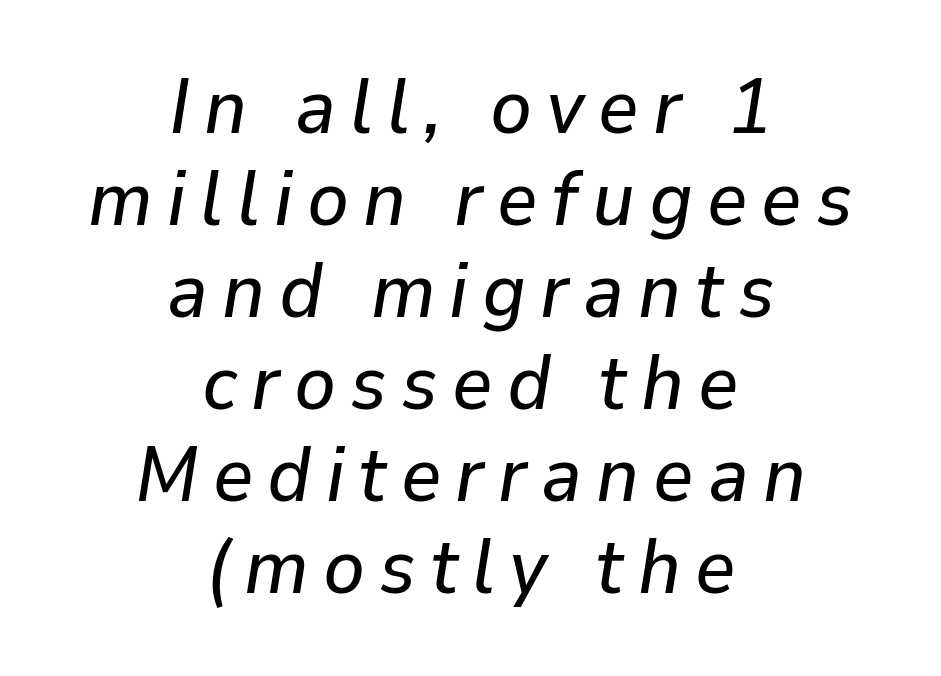
{"italic": "yes", "lean": "right", "slant_degrees": 9, "width": "normal", "stroke_contrast": "low", "x_height": "medium", "monospaced": "no", "underline": "no", "align": "center", "line_spacing_ratio": 1.18, "glyph_px": 78}
